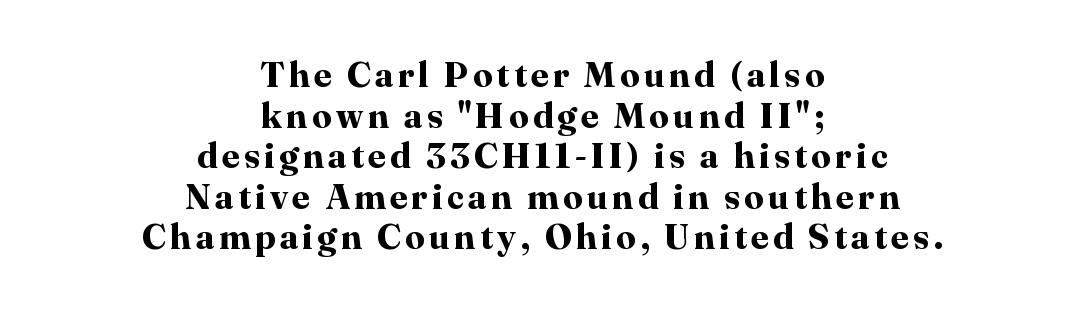
{"serif": "yes", "italic": "no", "bold": "yes", "weight": "bold", "width": "normal", "stroke_contrast": "high", "x_height": "medium", "monospaced": "no", "underline": "no", "align": "center", "line_spacing_ratio": 1.16, "glyph_px": 35}
